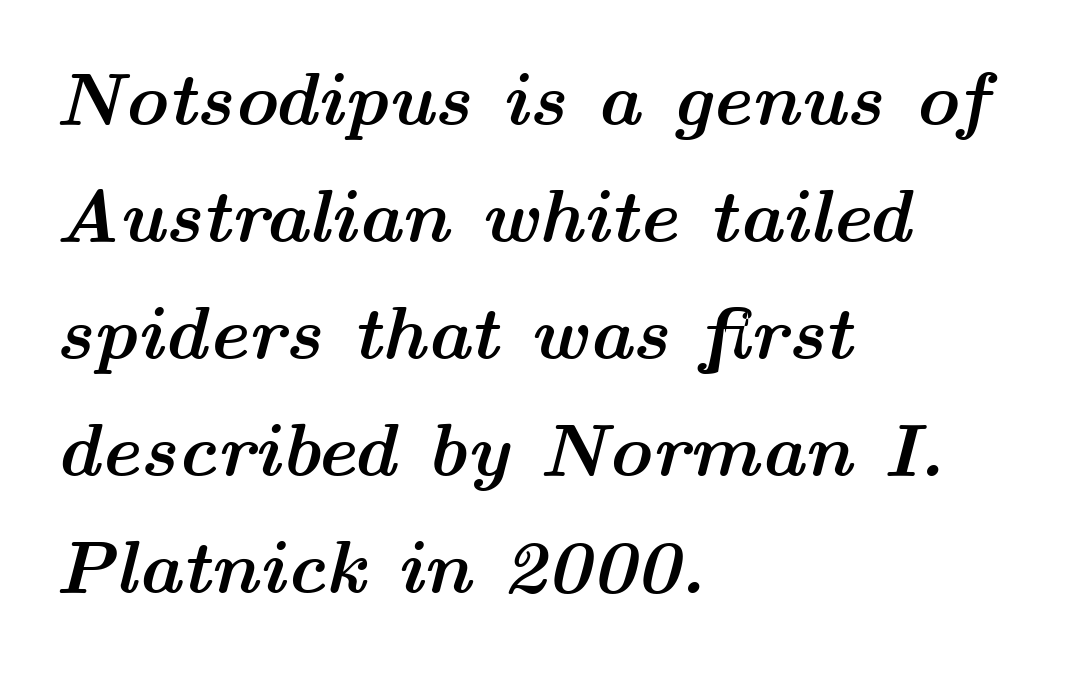
{"italic": "yes", "lean": "right", "slant_degrees": 14, "bold": "yes", "weight": "semibold", "width": "wide", "stroke_contrast": "medium", "x_height": "medium", "monospaced": "no", "underline": "no", "align": "left", "line_spacing": "normal", "line_spacing_ratio": 1.56, "letter_spacing": "normal", "letter_spacing_em": 0.0, "glyph_px": 75}
